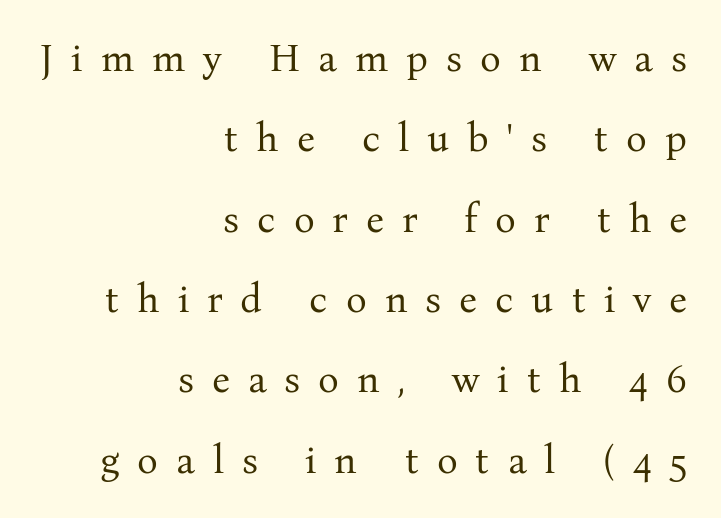
{"serif": "yes", "italic": "no", "bold": "no", "weight": "regular", "width": "normal", "stroke_contrast": "medium", "x_height": "medium", "monospaced": "no", "underline": "no", "align": "right", "line_spacing": "loose", "line_spacing_ratio": 2.06, "letter_spacing": "wide", "letter_spacing_em": 0.46, "glyph_px": 39}
